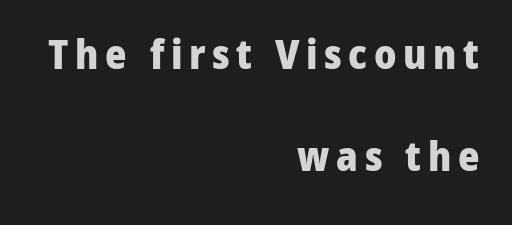
The image shows 41 px heavy sans-serif type, upright; set right-aligned, loose line spacing (2.49x), not underlined; low stroke contrast and a medium x-height.
